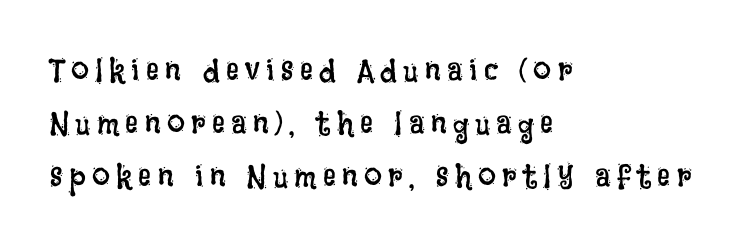
Notice how the stems are strictly vertical — no italics here. Note the varied advance widths — an 'i' is clearly narrower than an 'm'. Evenly set lines give the paragraph a standard silhouette. Does the copy run flush right? No — it runs flush left.
